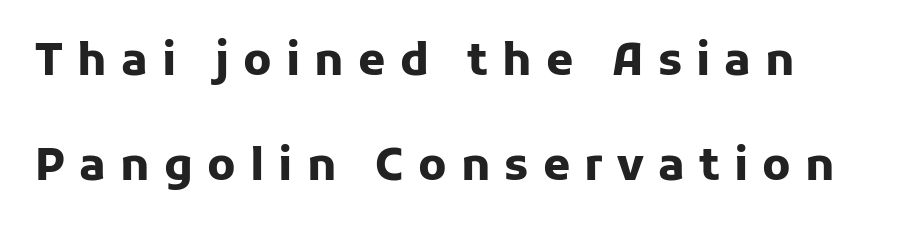
The image shows 44 px heavy sans-serif type, upright; set loose line spacing (2.38x), unusually wide letter spacing (+0.32 em), not underlined; low stroke contrast and a medium x-height.
